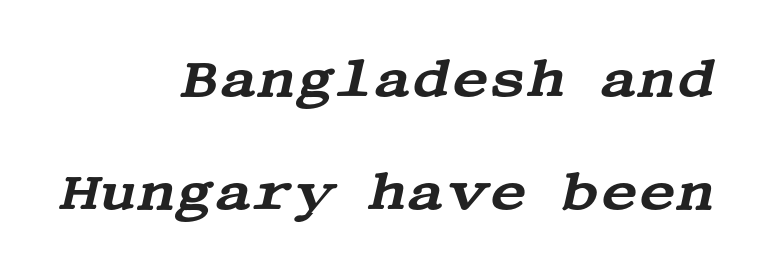
In terms of letterform style, serifs are clearly present. Characters are canted at an angle relative to the baseline's perpendicular. Baseline-to-baseline distance is far greater than the letter height. The face used here is rendered with its standard letterfit. This rendering features lettering with no underline.
